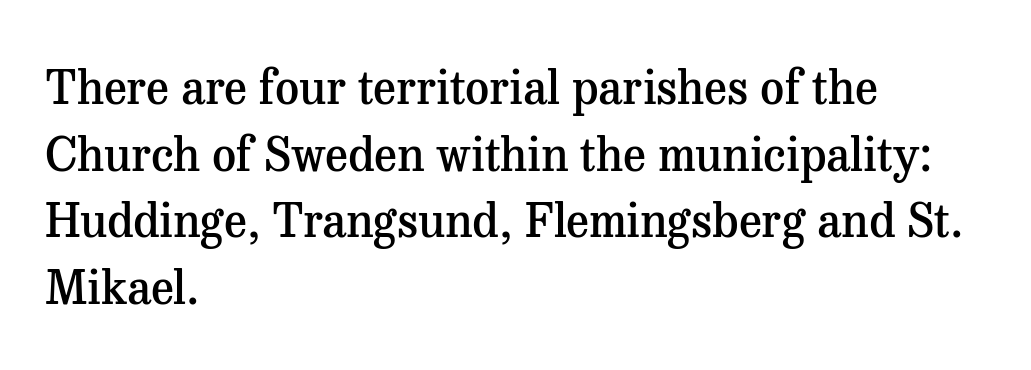
The sample has been set in demibold, a notch under bold. This block has exactly the height ordinary leading produces. Only glyphs here, with clear space below each row. Stroke terminals: seriffed.
